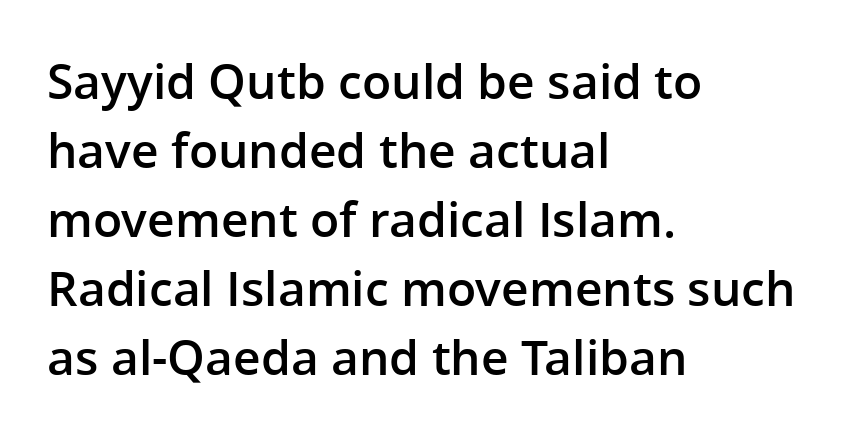
{"serif": "no", "italic": "no", "bold": "semi", "weight": "semibold", "width": "normal", "stroke_contrast": "low", "x_height": "medium", "monospaced": "no", "underline": "no", "align": "left", "line_spacing": "normal", "line_spacing_ratio": 1.44, "letter_spacing": "normal", "letter_spacing_em": 0.0, "glyph_px": 48}
